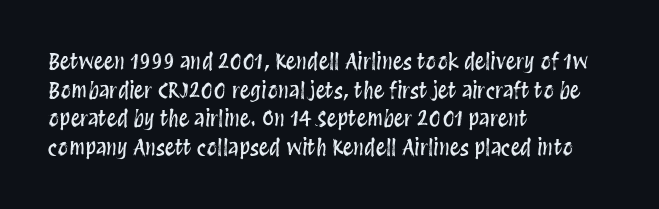
Q: Is the text italic (slanted)? A: No, it is upright.
Q: Is the text underlined? A: No.
Q: How is the paragraph aligned? A: Left-aligned.
Q: Is the spacing between letters normal or unusually wide? A: Normal.
Q: Is the spacing between lines tight, normal or loose? A: Normal.
